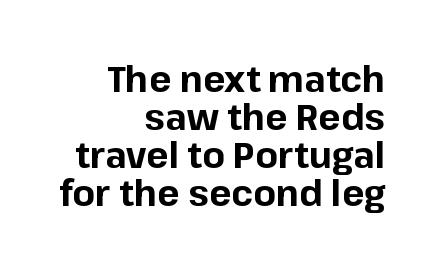
The image shows 37 px bold sans-serif type, upright; set right-aligned, tight line spacing (1.03x), normal letter spacing, not underlined; low stroke contrast and a medium x-height.
